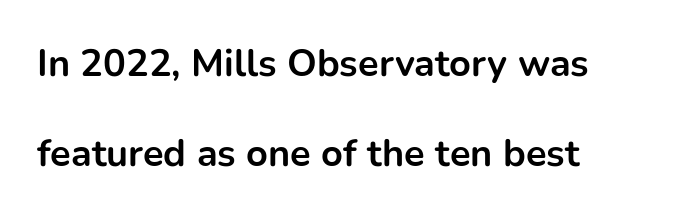
The image shows 38 px bold sans-serif type, upright; set loose line spacing (2.38x), normal letter spacing, not underlined; low stroke contrast and a medium x-height.
